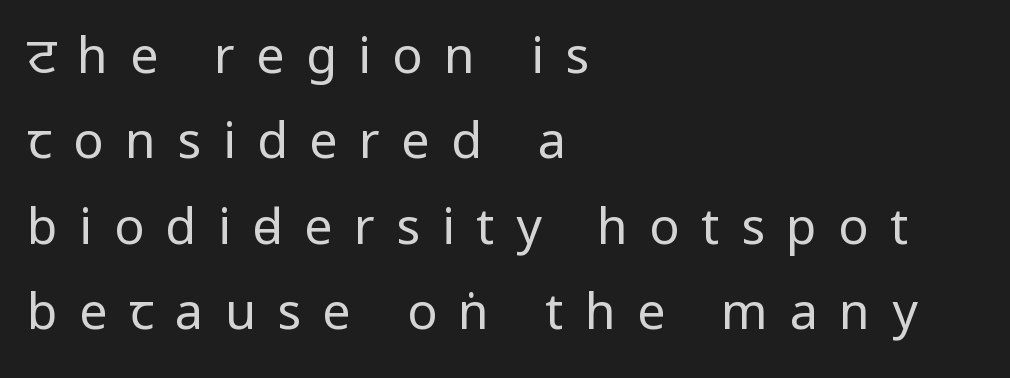
Q: Is the text bold? A: No.
Q: Is the text italic (slanted)? A: No, it is upright.
Q: Is the typeface a serif or a sans-serif typeface? A: Sans-serif.
Q: Is the text underlined? A: No.
Q: How is the paragraph aligned? A: Left-aligned.
Q: Is the spacing between letters normal or unusually wide? A: Unusually wide.
Q: Width (condensed, normal, or wide)? A: Condensed.
Q: Stroke contrast? A: Low.
Q: x-height? A: Large.
Q: Monospaced? A: No.
